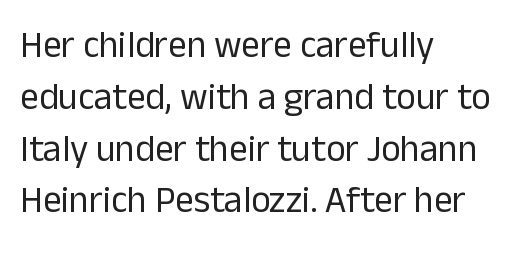
{"serif": "no", "italic": "no", "bold": "no", "weight": "regular", "width": "normal", "stroke_contrast": "low", "x_height": "medium", "monospaced": "no", "underline": "no", "align": "left", "line_spacing": "normal", "line_spacing_ratio": 1.4, "letter_spacing": "normal", "letter_spacing_em": 0.0, "glyph_px": 37}
